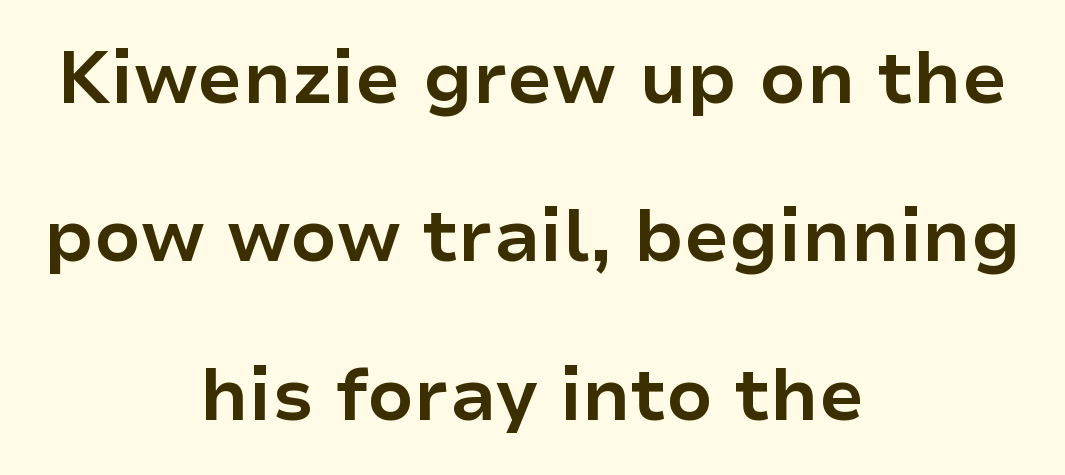
Q: Is the text bold? A: Yes.
Q: Is the text italic (slanted)? A: No, it is upright.
Q: Is the typeface a serif or a sans-serif typeface? A: Sans-serif.
Q: Is the text underlined? A: No.
Q: How is the paragraph aligned? A: Centered.
Q: Is the spacing between letters normal or unusually wide? A: Normal.
Q: Is the spacing between lines tight, normal or loose? A: Loose.
Q: Width (condensed, normal, or wide)? A: Normal.
Q: Stroke contrast? A: Low.
Q: x-height? A: Medium.
Q: Monospaced? A: No.
